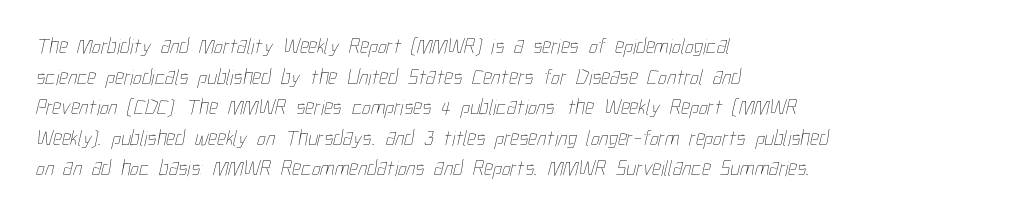
The image shows 22 px text type; set left-aligned, normal line spacing (1.39x), normal letter spacing, not underlined.
